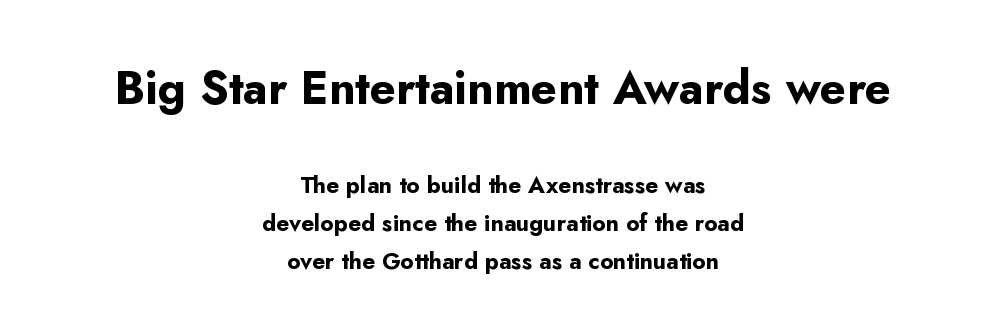
Q: Is the text bold? A: Yes.
Q: Is the text italic (slanted)? A: No, it is upright.
Q: Is the typeface a serif or a sans-serif typeface? A: Sans-serif.
Q: Is the text underlined? A: No.
Q: How is the paragraph aligned? A: Centered.
Q: Is the spacing between letters normal or unusually wide? A: Normal.
Q: Is the spacing between lines tight, normal or loose? A: Normal.
Q: Which block of text is set in a larger size, the first (top) or the second (bottom)? A: The first (top) one.
Q: Width (condensed, normal, or wide)? A: Normal.
Q: Stroke contrast? A: Low.
Q: x-height? A: Small.
Q: Monospaced? A: No.
